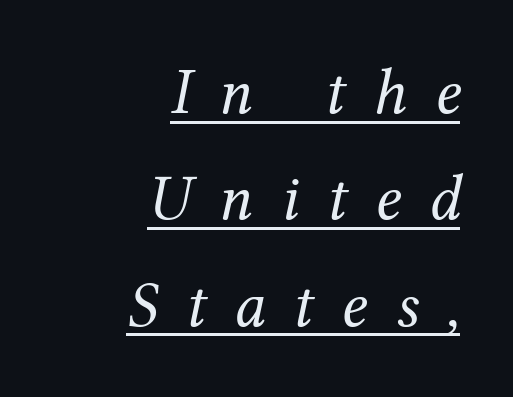
The image shows 66 px regular-weight serif type, italic (leaning right); set right-aligned, normal line spacing (1.61x), unusually wide letter spacing (+0.42 em), underlined; medium stroke contrast and a medium x-height.
